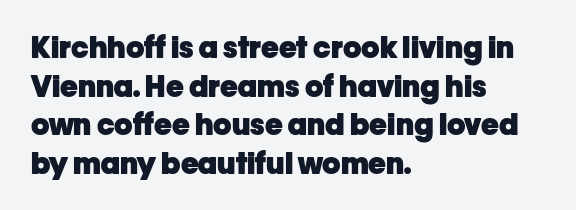
Q: Is the text bold? A: Yes.
Q: Is the text italic (slanted)? A: No, it is upright.
Q: Is the typeface a serif or a sans-serif typeface? A: Sans-serif.
Q: Is the text underlined? A: No.
Q: How is the paragraph aligned? A: Left-aligned.
Q: Is the spacing between letters normal or unusually wide? A: Normal.
Q: Is the spacing between lines tight, normal or loose? A: Normal.
Q: Width (condensed, normal, or wide)? A: Normal.
Q: Stroke contrast? A: Low.
Q: x-height? A: Medium.
Q: Monospaced? A: No.
